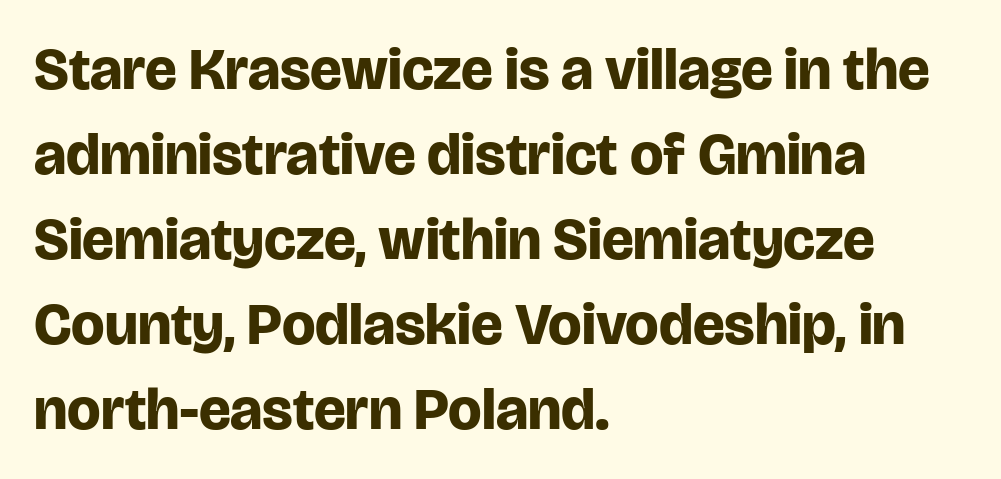
Vertical strokes here are truly vertical. The rendering uses a moderate line-height, typical for paragraphs. A clean baseline with only descenders dipping below it. Heavy, bold letterforms.
